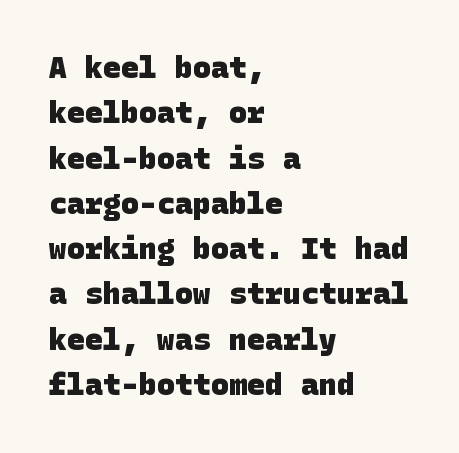
Q: Is the text bold? A: Yes.
Q: Is the typeface a serif or a sans-serif typeface? A: Sans-serif.
Q: Is the text underlined? A: No.
Q: How is the paragraph aligned? A: Left-aligned.
Q: Is the spacing between letters normal or unusually wide? A: Normal.
Q: Is the spacing between lines tight, normal or loose? A: Normal.
Q: Width (condensed, normal, or wide)? A: Normal.
Q: Stroke contrast? A: Low.
Q: x-height? A: Large.
